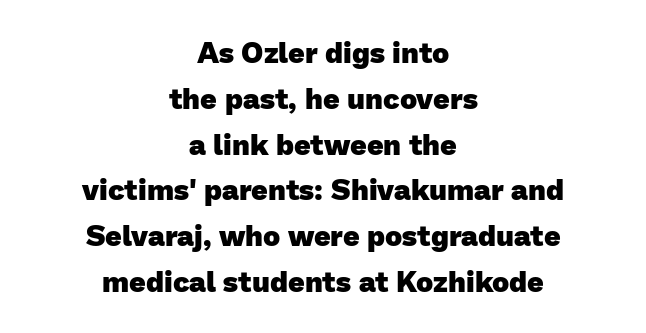
Q: Is the text bold? A: Yes.
Q: Is the typeface a serif or a sans-serif typeface? A: Sans-serif.
Q: Is the text underlined? A: No.
Q: How is the paragraph aligned? A: Centered.
Q: Is the spacing between letters normal or unusually wide? A: Normal.
Q: Is the spacing between lines tight, normal or loose? A: Normal.
Q: Width (condensed, normal, or wide)? A: Normal.
Q: Stroke contrast? A: Low.
Q: x-height? A: Medium.
Q: Monospaced? A: No.
